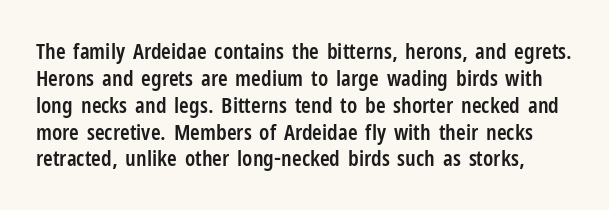
Q: Is the text bold? A: Semi-bold.
Q: Is the text italic (slanted)? A: No, it is upright.
Q: Is the text underlined? A: No.
Q: Is the spacing between letters normal or unusually wide? A: Normal.
